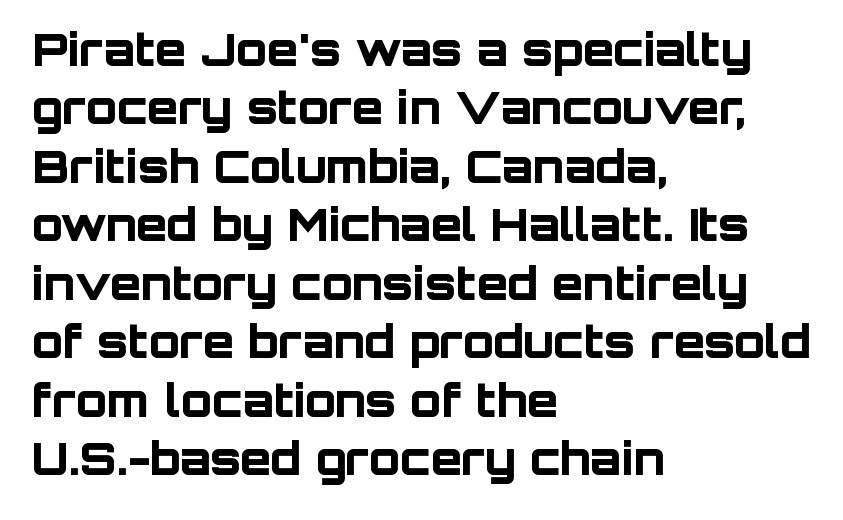
The image shows 45 px bold sans-serif type, upright; set left-aligned, normal line spacing (1.3x), normal letter spacing, not underlined; low stroke contrast and a large x-height.
